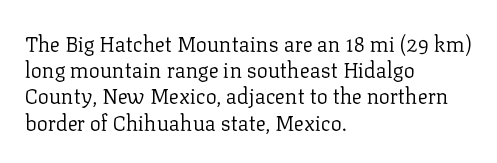
Does extra space separate the letters? No, they use regular spacing. Layout note: lines flush left. The area under the type is left untouched. This reads as an unemphasized weight, regular at the heaviest. This is roman type, the default non-slanted kind. Vertical spacing — default.
